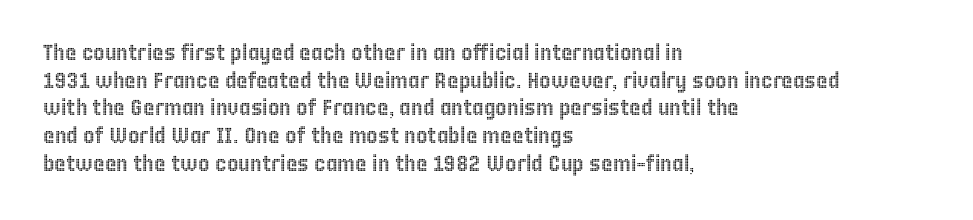
The image shows 22 px text type, upright; set left-aligned, normal line spacing (1.26x), normal letter spacing, not underlined.
